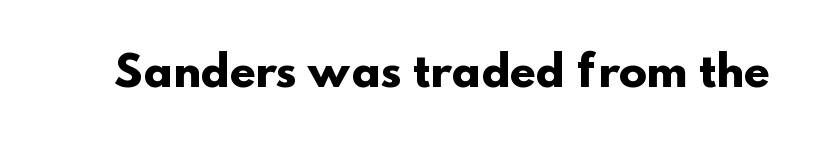
{"serif": "no", "bold": "yes", "weight": "heavy", "width": "normal", "stroke_contrast": "low", "x_height": "small", "monospaced": "no", "underline": "no", "letter_spacing": "normal", "letter_spacing_em": 0.0, "glyph_px": 42}
